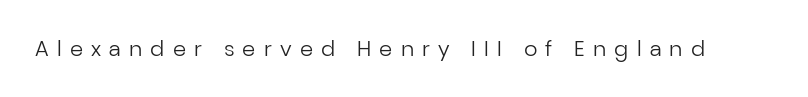
Q: Is the text bold? A: No.
Q: Is the text italic (slanted)? A: No, it is upright.
Q: Is the text underlined? A: No.
Q: Is the spacing between letters normal or unusually wide? A: Unusually wide.
